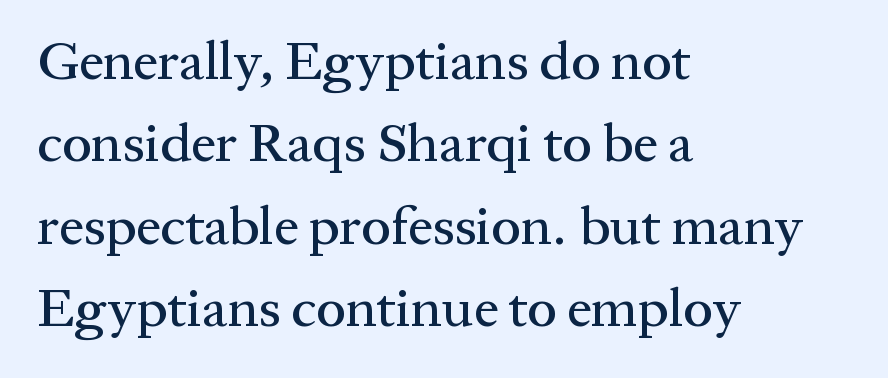
Students, observe: this is what conventionally led text looks like. Italic? Not at all — the glyphs are vertical. You could not count columns in this text — the font is proportionally spaced. Yep, those are serifs on the letters.
